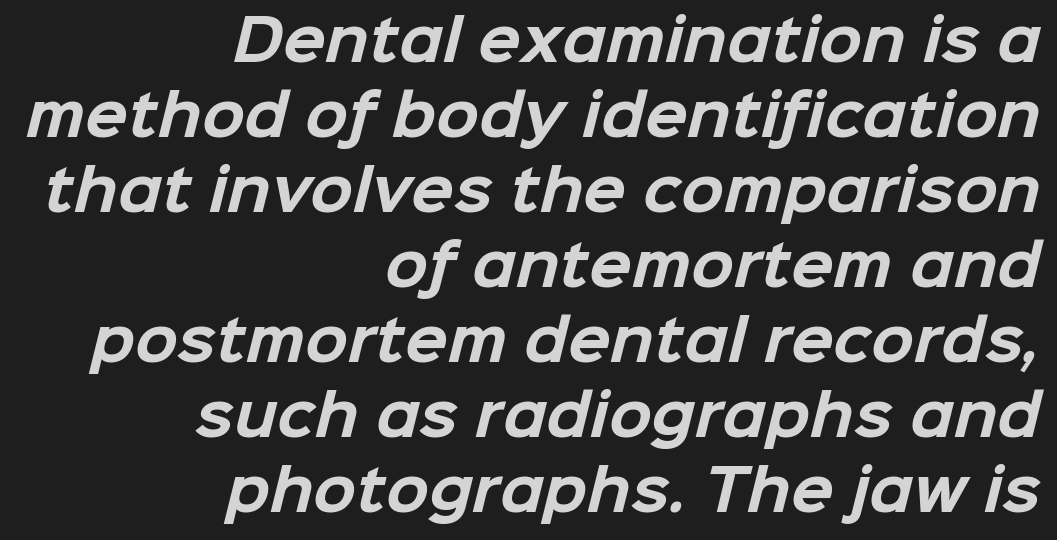
The image shows 56 px bold sans-serif type; set right-aligned, normal line spacing (1.34x), normal letter spacing, not underlined; low stroke contrast and a medium x-height.
